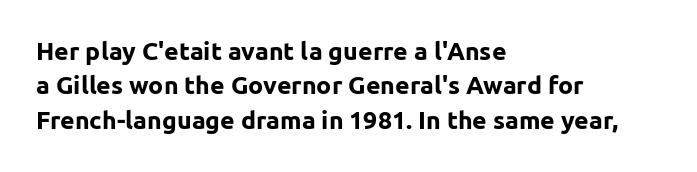
Q: Is the text bold? A: Yes.
Q: Is the text italic (slanted)? A: No, it is upright.
Q: Is the text underlined? A: No.
Q: How is the paragraph aligned? A: Left-aligned.
Q: Is the spacing between letters normal or unusually wide? A: Normal.
Q: Is the spacing between lines tight, normal or loose? A: Normal.
